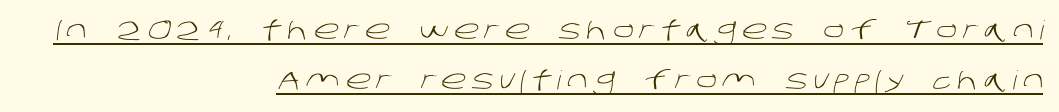
You could only call the tracking loose — the letters float apart. The setting favours the right margin, as signatures and pull-quotes sometimes do. Regarding leading, the lines here are spaced well apart. What decoration does the sample have? An underline.
